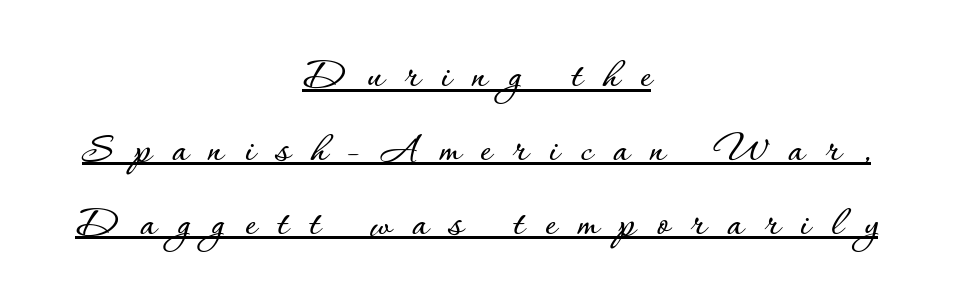
The image shows 42 px text type; set centered, line spacing 1.76x, unusually wide letter spacing (+0.5 em), underlined; low stroke contrast and a small x-height.
